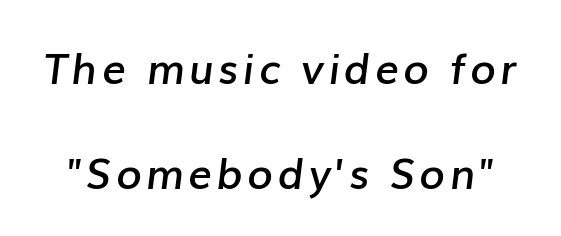
The image shows 42 px semibold type, italic (leaning right); set loose line spacing (2.5x), not underlined; low stroke contrast and a medium x-height.
